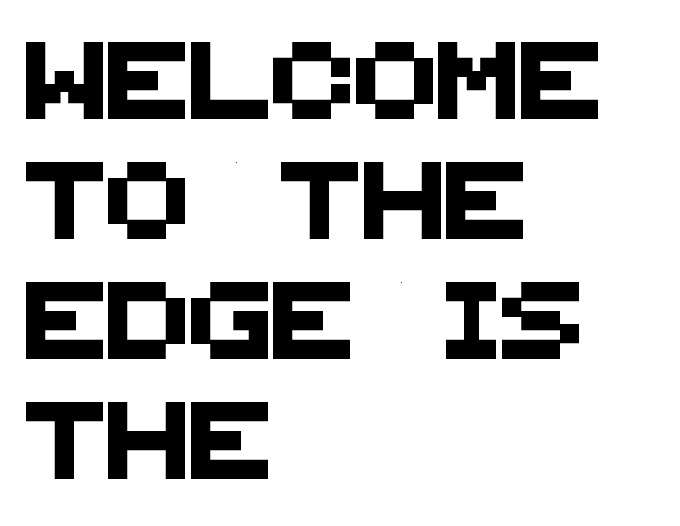
Q: Is the typeface a serif or a sans-serif typeface? A: Sans-serif.
Q: Is the text underlined? A: No.
Q: How is the paragraph aligned? A: Left-aligned.
Q: Is the spacing between letters normal or unusually wide? A: Normal.
Q: Is the spacing between lines tight, normal or loose? A: Normal.
Q: Width (condensed, normal, or wide)? A: Normal.
Q: Stroke contrast? A: Medium.
Q: x-height? A: Large.
Q: Monospaced? A: No.
